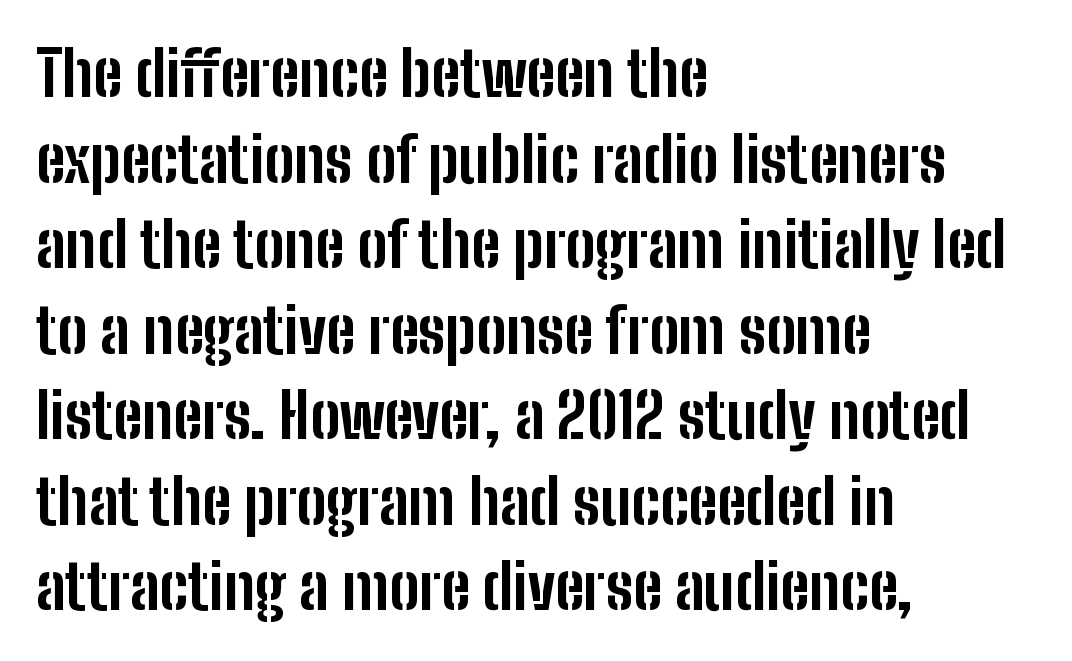
{"serif": "no", "italic": "no", "bold": "yes", "weight": "bold", "width": "condensed", "stroke_contrast": "low", "x_height": "medium", "monospaced": "no", "underline": "no", "align": "left", "line_spacing": "normal", "line_spacing_ratio": 1.38, "letter_spacing": "normal", "letter_spacing_em": 0.0, "glyph_px": 62}
